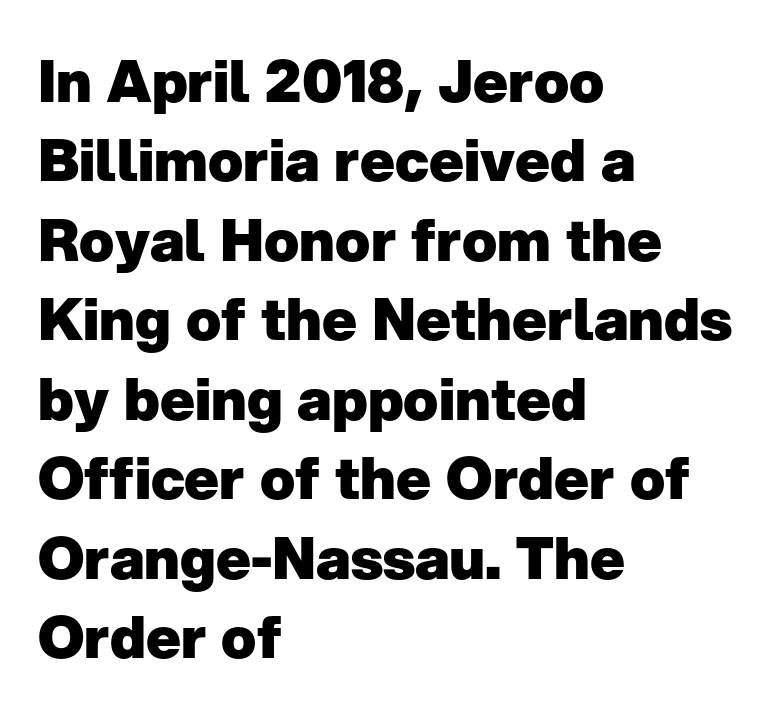
The image shows 58 px heavy sans-serif type, upright; set left-aligned, normal line spacing (1.37x), normal letter spacing, not underlined; low stroke contrast and a medium x-height.
